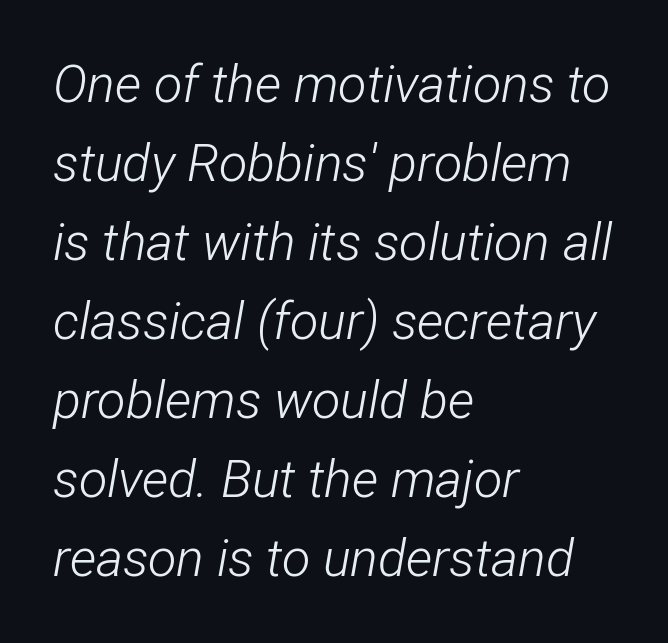
Spacing verdict: proportional, widths tailored to each character. No letter is thick-stroked: the sample isn't bold. Casual observation: everything's shoved over to the left. Baseline-to-baseline distance is the conventional proportion of letter height. Default kerning and tracking; the words read as compact shapes.
